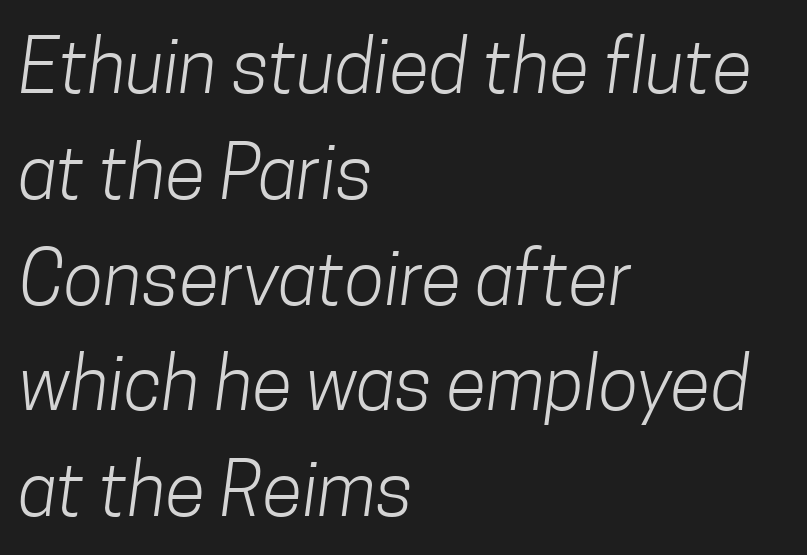
Q: Is the text bold? A: No.
Q: Is the typeface a serif or a sans-serif typeface? A: Sans-serif.
Q: Is the text underlined? A: No.
Q: How is the paragraph aligned? A: Left-aligned.
Q: Is the spacing between letters normal or unusually wide? A: Normal.
Q: Is the spacing between lines tight, normal or loose? A: Normal.
Q: Width (condensed, normal, or wide)? A: Condensed.
Q: Stroke contrast? A: Low.
Q: x-height? A: Medium.
Q: Monospaced? A: No.
